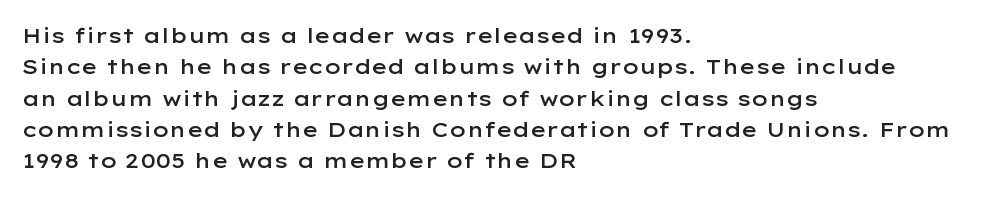
Q: Is the text bold? A: Semi-bold.
Q: Is the text italic (slanted)? A: No, it is upright.
Q: Is the text underlined? A: No.
Q: How is the paragraph aligned? A: Left-aligned.
Q: Is the spacing between letters normal or unusually wide? A: Normal.
Q: Is the spacing between lines tight, normal or loose? A: Normal.
